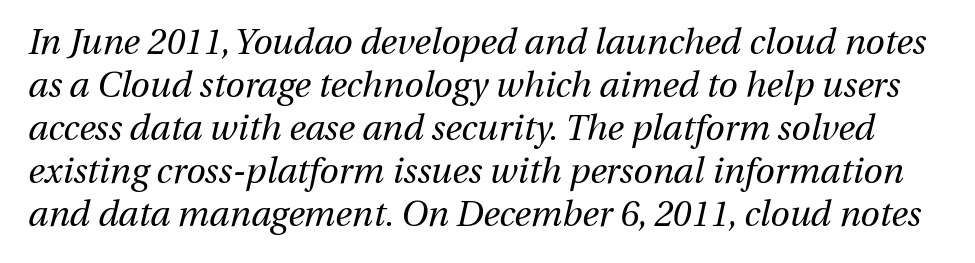
Q: Is the text bold? A: No.
Q: Is the text italic (slanted)? A: Yes, it leans right by about 13 degrees.
Q: Is the text underlined? A: No.
Q: Is the spacing between letters normal or unusually wide? A: Normal.
Q: Width (condensed, normal, or wide)? A: Normal.
Q: Stroke contrast? A: Medium.
Q: x-height? A: Medium.
Q: Monospaced? A: No.
